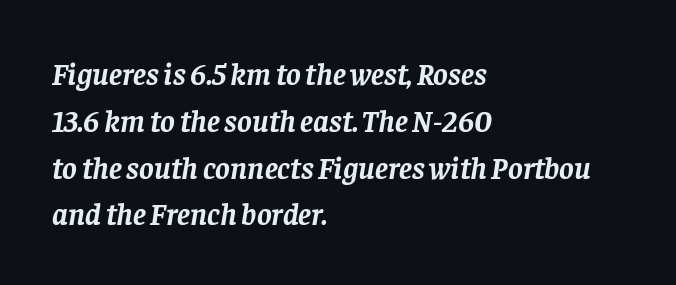
{"serif": "yes", "italic": "yes", "lean": "right", "slant_degrees": 8, "bold": "yes", "weight": "semibold", "width": "normal", "stroke_contrast": "low", "x_height": "large", "monospaced": "no", "underline": "no", "align": "left", "line_spacing": "normal", "line_spacing_ratio": 1.51, "letter_spacing": "normal", "letter_spacing_em": 0.0, "glyph_px": 31}
